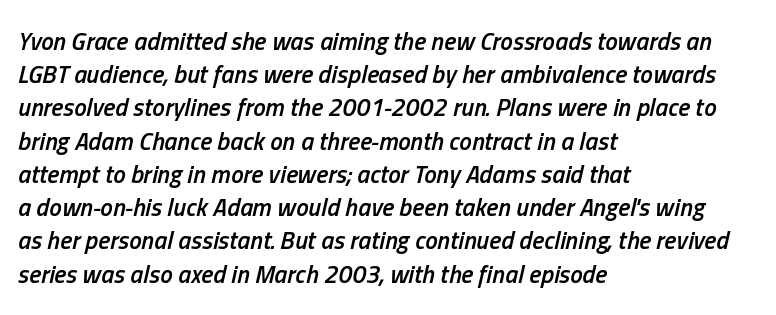
What weight is shown? A semibold, between regular and bold. Looking at the ascenders, they clearly lean. Honestly, there is no underline to notice here at all. These lines are set flush left with a ragged right edge.
